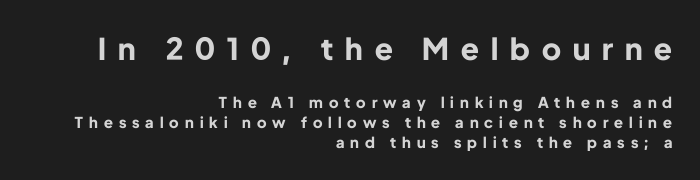
The image shows 30 px bold sans-serif type, upright; set right-aligned, normal line spacing (1.33x), unusually wide letter spacing (+0.4 em), not underlined; the first (top) block is 2.0x larger; low stroke contrast and a medium x-height.
